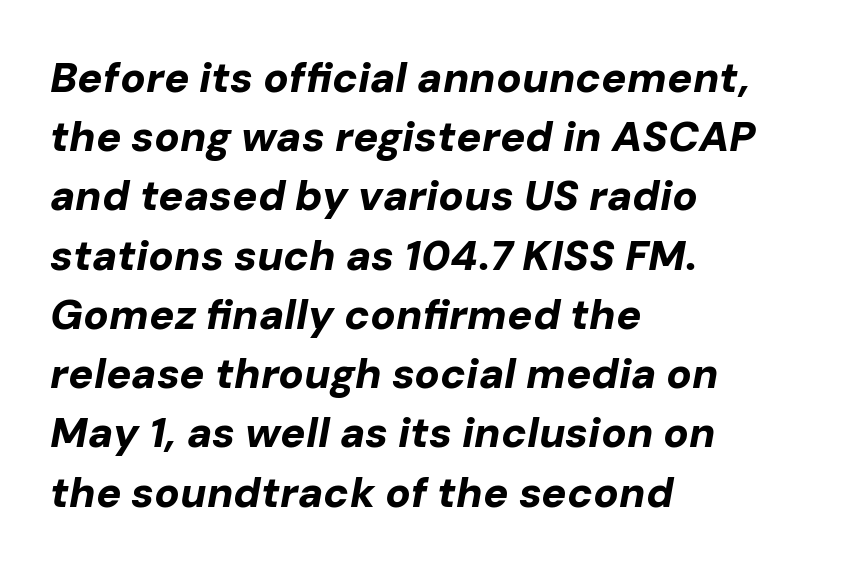
{"italic": "yes", "lean": "right", "slant_degrees": 10, "bold": "yes", "weight": "bold", "width": "normal", "stroke_contrast": "low", "x_height": "medium", "monospaced": "no", "underline": "no", "align": "left", "line_spacing": "normal", "line_spacing_ratio": 1.41, "letter_spacing": "normal", "letter_spacing_em": 0.0, "glyph_px": 42}
